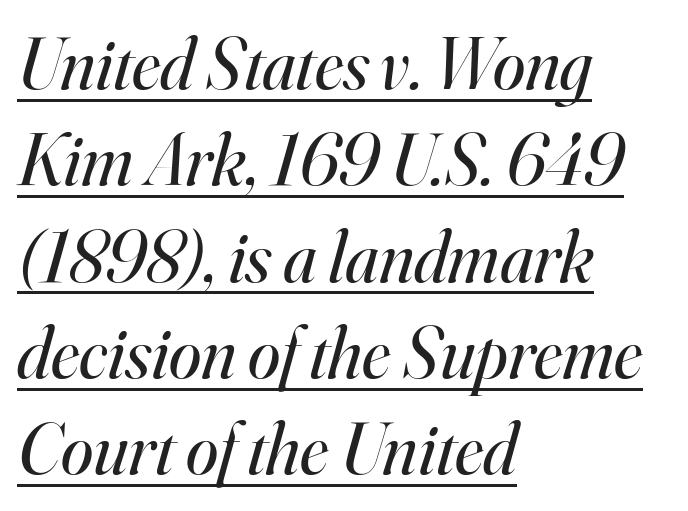
Is the type slanted? Yes — the strokes lean at a clear angle. Normally led — the rows are evenly, conventionally spaced. The letters advance in unequal steps, a hallmark of proportional type. The passage is arranged the way most books set body copy — flush left. This reads as an unemphasized weight, regular at the heaviest. Does extra space separate the letters? No, they use regular spacing.
